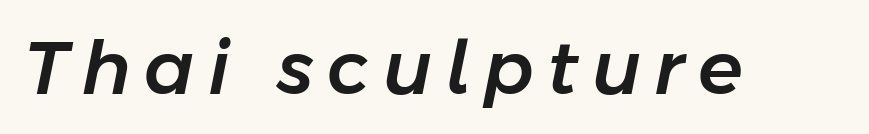
Q: Is the text italic (slanted)? A: Yes, it leans right by about 11 degrees.
Q: Is the text underlined? A: No.
Q: Width (condensed, normal, or wide)? A: Normal.
Q: Stroke contrast? A: Low.
Q: x-height? A: Medium.
Q: Monospaced? A: No.
